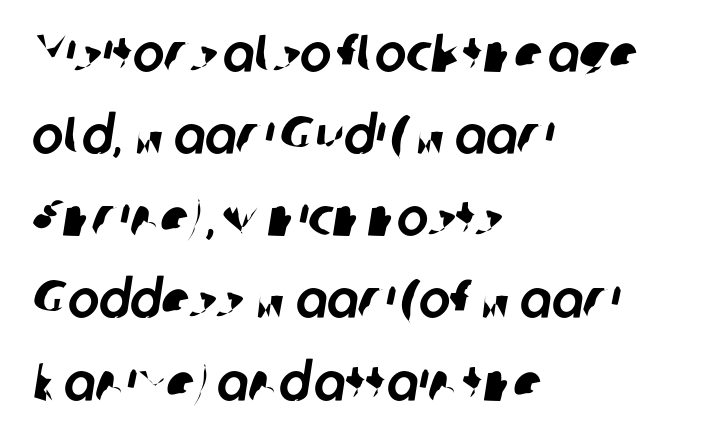
Q: Is the typeface a serif or a sans-serif typeface? A: Sans-serif.
Q: Is the text underlined? A: No.
Q: How is the paragraph aligned? A: Left-aligned.
Q: Is the spacing between letters normal or unusually wide? A: Normal.
Q: Is the spacing between lines tight, normal or loose? A: Normal.
Q: Width (condensed, normal, or wide)? A: Normal.
Q: Stroke contrast? A: Low.
Q: x-height? A: Medium.
Q: Monospaced? A: No.
